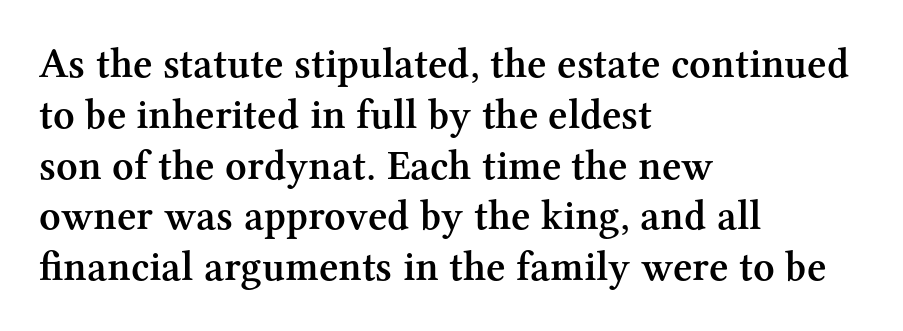
{"serif": "yes", "italic": "no", "bold": "semi", "weight": "semibold", "width": "normal", "stroke_contrast": "medium", "x_height": "medium", "monospaced": "no", "underline": "no", "align": "left", "line_spacing_ratio": 1.21, "letter_spacing": "normal", "letter_spacing_em": 0.0, "glyph_px": 42}
